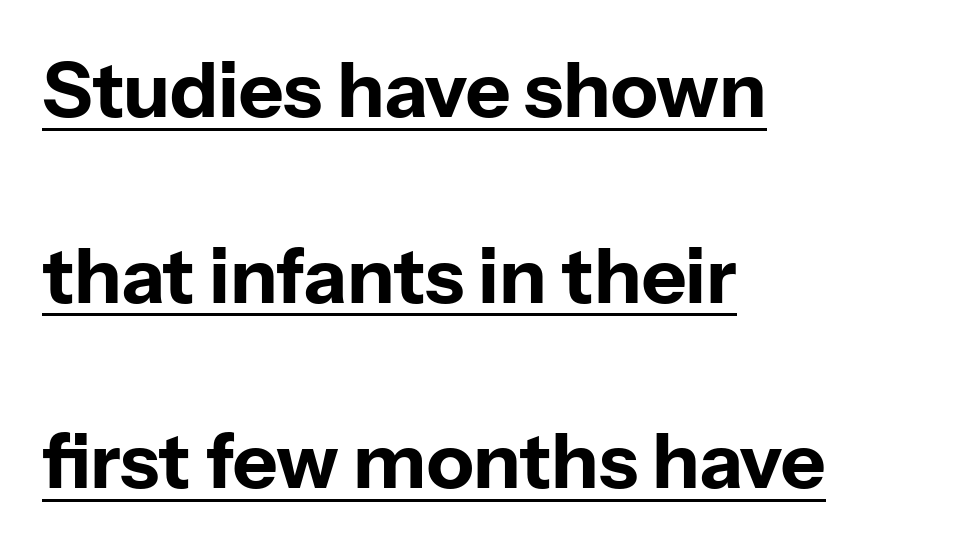
Caption: multi-line text, flush left, ragged right. Italic: no, the glyphs are upright roman. Each letter keeps its own natural width here, so spacing adapts to shape. Pretty heavy lettering here — definitely bold.
